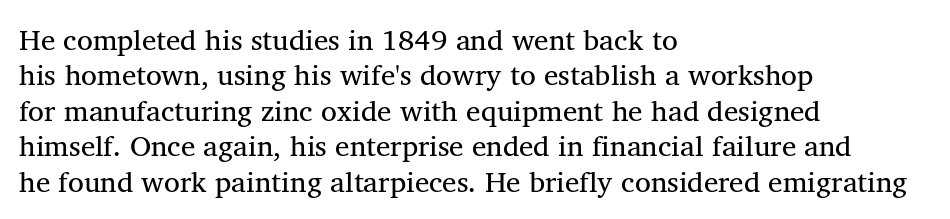
The image shows 29 px serif type, upright; set left-aligned, line spacing 1.22x, normal letter spacing, not underlined; medium stroke contrast and a medium x-height.
